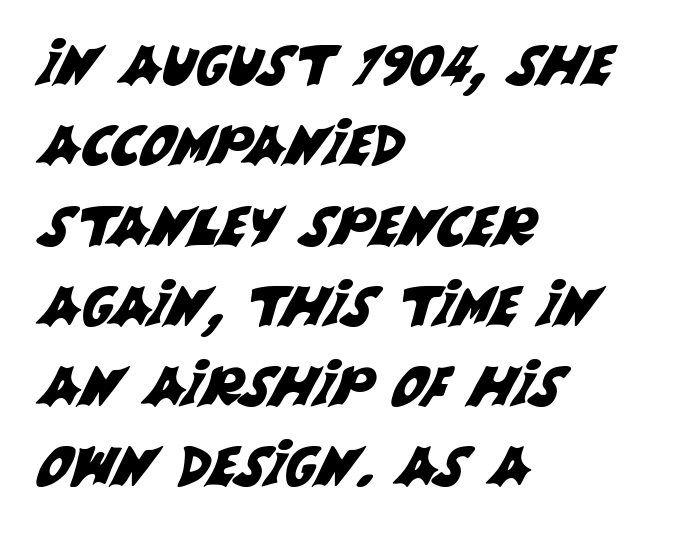
Q: Is the typeface a serif or a sans-serif typeface? A: Sans-serif.
Q: Is the text underlined? A: No.
Q: How is the paragraph aligned? A: Left-aligned.
Q: Is the spacing between letters normal or unusually wide? A: Normal.
Q: Is the spacing between lines tight, normal or loose? A: Normal.
Q: Width (condensed, normal, or wide)? A: Normal.
Q: Stroke contrast? A: Medium.
Q: x-height? A: Large.
Q: Monospaced? A: No.
